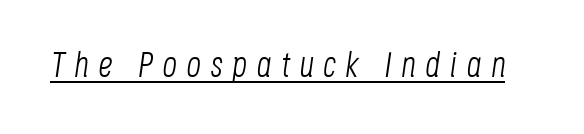
{"italic": "yes", "lean": "right", "slant_degrees": 8, "bold": "no", "weight": "light", "width": "condensed", "stroke_contrast": "low", "x_height": "large", "monospaced": "no", "underline": "yes", "letter_spacing": "wide", "letter_spacing_em": 0.26, "glyph_px": 36}
